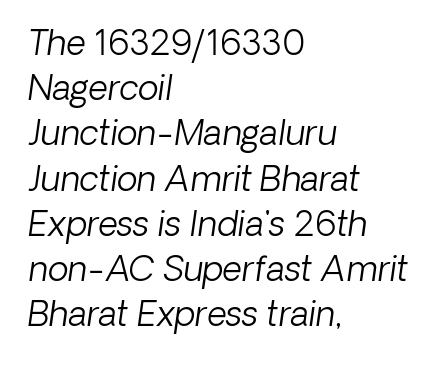
The image shows 34 px light type, italic (leaning right); set left-aligned, normal line spacing (1.33x), normal letter spacing, not underlined; low stroke contrast and a medium x-height.
